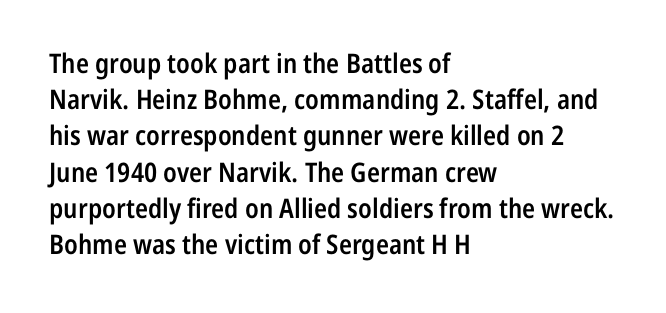
Nobody touched the tracking dial on this one. Its strokes are somewhat broadened, the hallmark of semibold type. Reading down the column, the eye jumps a familiar distance to each next line. Decoration check: the copy has no underline. The paragraph has a hard left edge and a soft right edge. Does the lettering tilt? It doesn't — this is upright.
